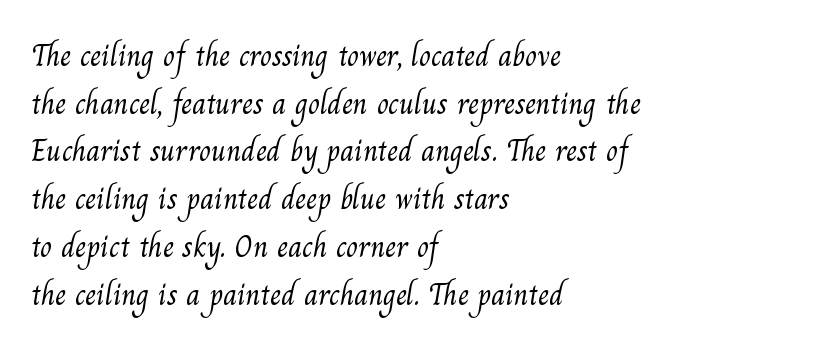
Q: Is the text bold? A: No.
Q: Is the typeface a serif or a sans-serif typeface? A: Serif.
Q: Is the text underlined? A: No.
Q: How is the paragraph aligned? A: Left-aligned.
Q: Is the spacing between letters normal or unusually wide? A: Normal.
Q: Is the spacing between lines tight, normal or loose? A: Normal.
Q: Width (condensed, normal, or wide)? A: Normal.
Q: Stroke contrast? A: Medium.
Q: x-height? A: Small.
Q: Monospaced? A: No.
